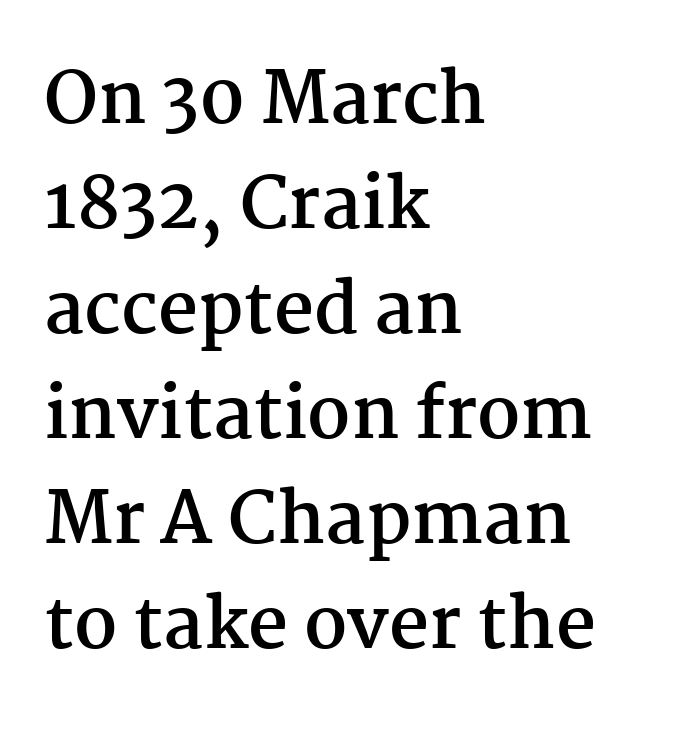
Q: Is the text bold? A: Yes.
Q: Is the text italic (slanted)? A: No, it is upright.
Q: Is the typeface a serif or a sans-serif typeface? A: Serif.
Q: Is the text underlined? A: No.
Q: How is the paragraph aligned? A: Left-aligned.
Q: Is the spacing between letters normal or unusually wide? A: Normal.
Q: Is the spacing between lines tight, normal or loose? A: Normal.
Q: Width (condensed, normal, or wide)? A: Normal.
Q: Stroke contrast? A: Medium.
Q: x-height? A: Medium.
Q: Monospaced? A: No.
